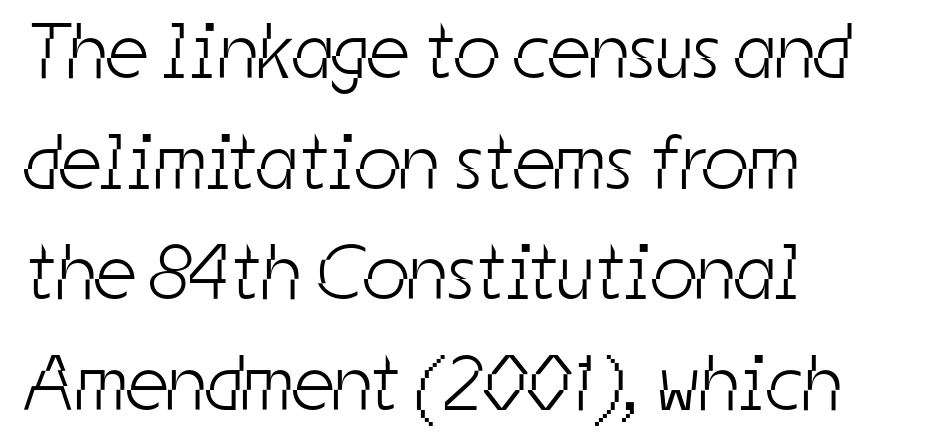
How are the letters spaced? Ordinarily, with no added tracking. The lines sit at an ordinary, default distance from one another. Think of a printed novel: that variable character pitch is what you see here. Type style note: lacks serifs. Does the copy run flush right? No — it runs flush left. Compared with a typical body face, this is equally light or lighter still.
